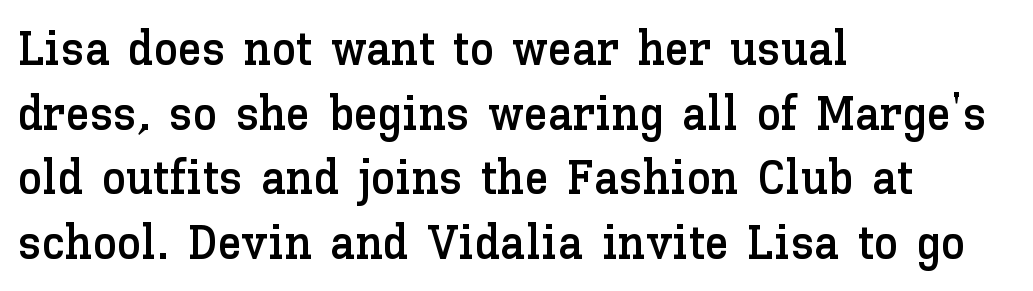
Notice how the passage keeps a crisp vertical edge on the left only. The passage shown is typed in a proportional face where columns would drift. Words float on clear page, feet unadorned. Students, observe: this is what conventionally led text looks like. The tracking reads as untouched default to a designer's eye. A typesetter would mark this as roman, not italic.
